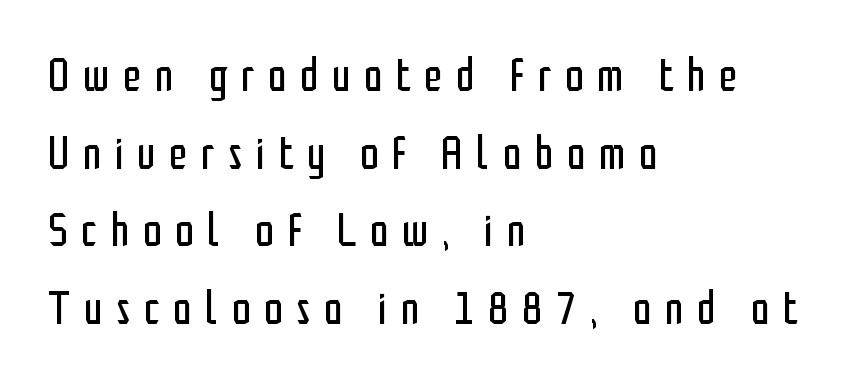
The letters stand straight up with perfectly vertical stems. I'd call this a sans setting — the letters go barefoot. The typesetter chose a ragged-right arrangement here. Quick note: interline space is typical.
